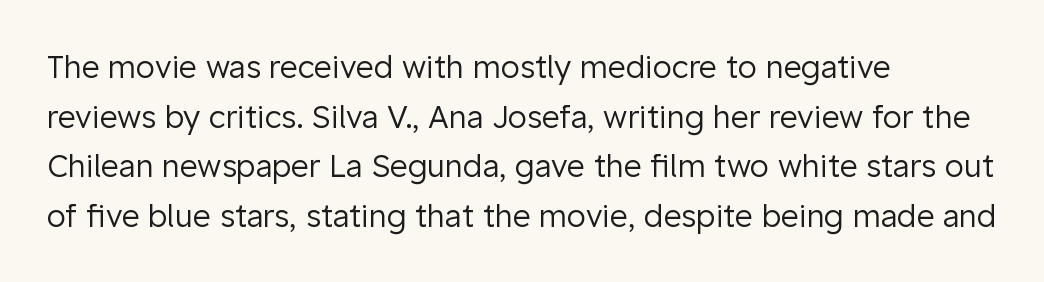
Q: Is the text bold? A: No.
Q: Is the text italic (slanted)? A: No, it is upright.
Q: Is the typeface a serif or a sans-serif typeface? A: Sans-serif.
Q: Is the text underlined? A: No.
Q: How is the paragraph aligned? A: Left-aligned.
Q: Is the spacing between letters normal or unusually wide? A: Normal.
Q: Is the spacing between lines tight, normal or loose? A: Normal.
Q: Width (condensed, normal, or wide)? A: Normal.
Q: Stroke contrast? A: Low.
Q: x-height? A: Medium.
Q: Monospaced? A: No.
